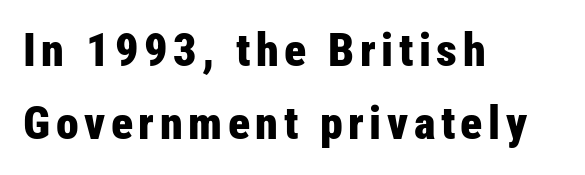
Note the varied advance widths — an 'i' is clearly narrower than an 'm'. The gap between lines stays unmarked. Horizontal bands of white between lines are of average thickness. Bold? Absolutely — the strokes are thick and heavy. These lines stack with their left ends in a neat column.
